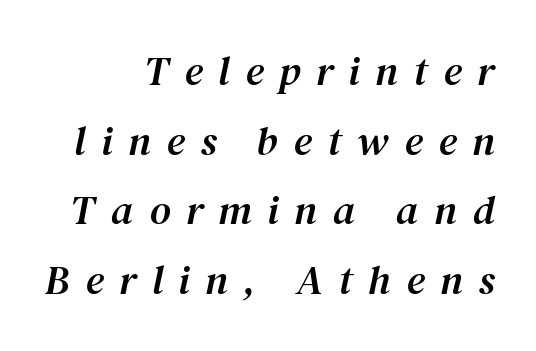
Q: Is the text italic (slanted)? A: Yes, it leans right by about 12 degrees.
Q: Is the typeface a serif or a sans-serif typeface? A: Serif.
Q: Is the text underlined? A: No.
Q: How is the paragraph aligned? A: Right-aligned.
Q: Is the spacing between letters normal or unusually wide? A: Unusually wide.
Q: Is the spacing between lines tight, normal or loose? A: Normal.
Q: Width (condensed, normal, or wide)? A: Normal.
Q: Stroke contrast? A: Medium.
Q: x-height? A: Medium.
Q: Monospaced? A: No.
